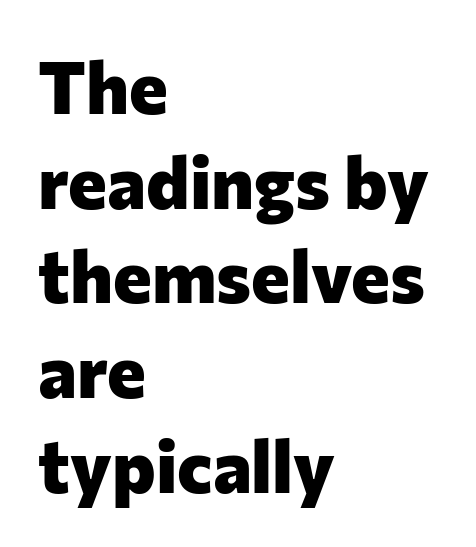
Q: Is the text bold? A: Yes.
Q: Is the text italic (slanted)? A: No, it is upright.
Q: Is the typeface a serif or a sans-serif typeface? A: Sans-serif.
Q: Is the text underlined? A: No.
Q: How is the paragraph aligned? A: Left-aligned.
Q: Is the spacing between letters normal or unusually wide? A: Normal.
Q: Is the spacing between lines tight, normal or loose? A: Normal.
Q: Width (condensed, normal, or wide)? A: Normal.
Q: Stroke contrast? A: Low.
Q: x-height? A: Medium.
Q: Monospaced? A: No.
